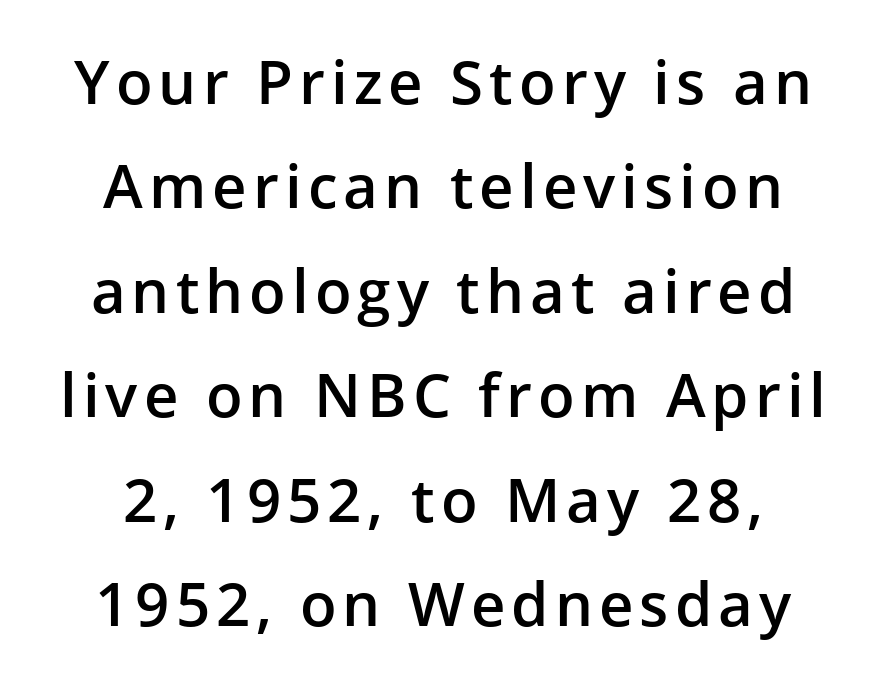
{"serif": "no", "italic": "no", "bold": "semi", "weight": "semibold", "width": "normal", "stroke_contrast": "low", "x_height": "medium", "monospaced": "no", "underline": "no", "align": "center", "line_spacing_ratio": 1.74, "glyph_px": 60}
